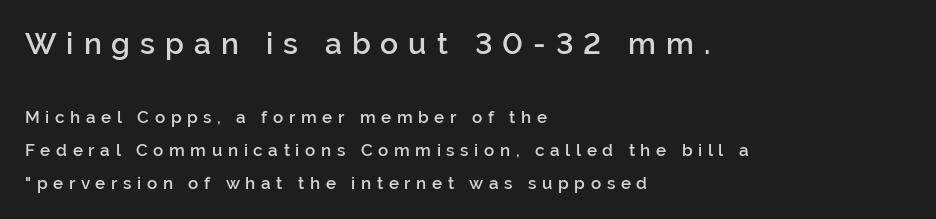
Vertically, the passage feels expansive, rows floating well apart. Observe the absence of serifs on each vertical stroke in this sample. A roman cut, with each character standing at attention. Compare the two chunks: the upper has the greater cap height. You could not count columns in this text — the font is proportionally spaced.
